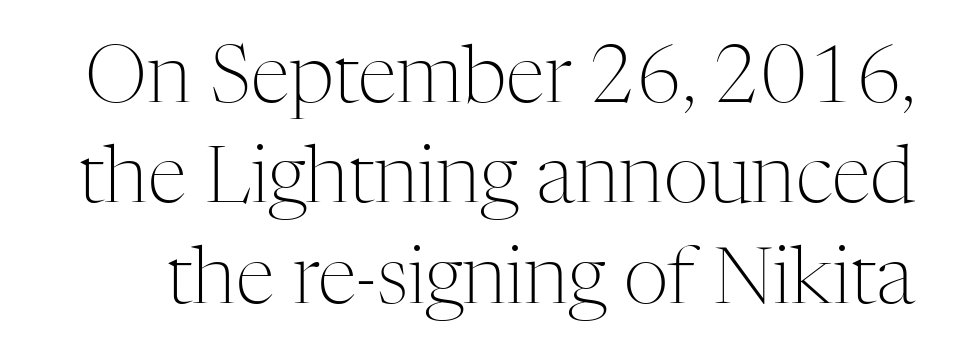
Q: Is the text bold? A: No.
Q: Is the text italic (slanted)? A: No, it is upright.
Q: Is the typeface a serif or a sans-serif typeface? A: Serif.
Q: Is the text underlined? A: No.
Q: Is the spacing between letters normal or unusually wide? A: Normal.
Q: Is the spacing between lines tight, normal or loose? A: Normal.
Q: Width (condensed, normal, or wide)? A: Normal.
Q: Stroke contrast? A: Medium.
Q: x-height? A: Medium.
Q: Monospaced? A: No.
